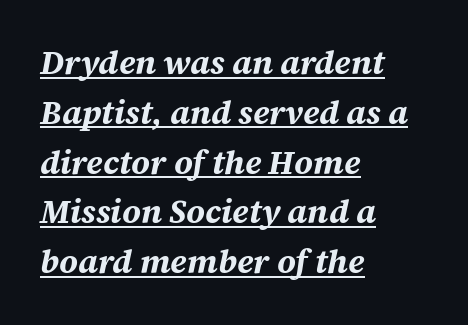
{"italic": "yes", "lean": "right", "slant_degrees": 12, "bold": "yes", "weight": "bold", "width": "normal", "stroke_contrast": "medium", "x_height": "large", "monospaced": "no", "underline": "yes", "align": "left", "line_spacing": "normal", "line_spacing_ratio": 1.51, "letter_spacing": "normal", "letter_spacing_em": 0.0, "glyph_px": 33}
